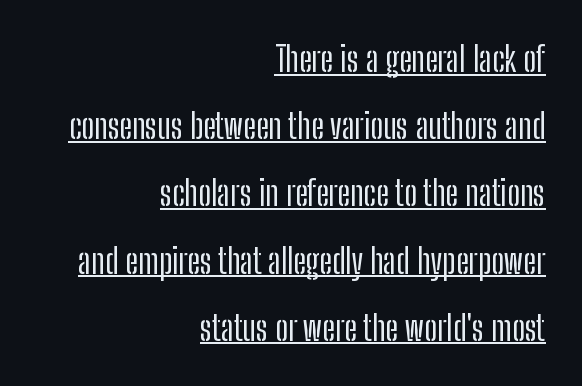
The image shows 35 px condensed sans-serif type, upright; set right-aligned, loose line spacing (1.92x), normal letter spacing, underlined; low stroke contrast and a medium x-height.
